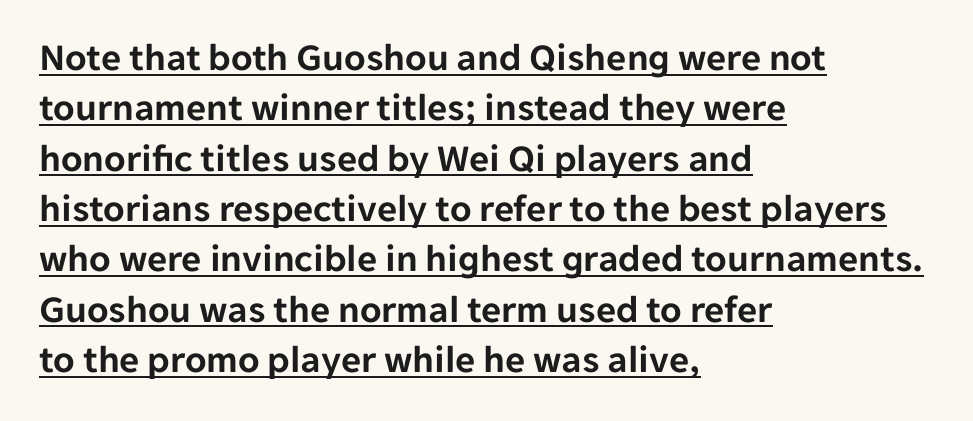
{"serif": "no", "italic": "no", "width": "normal", "stroke_contrast": "low", "x_height": "medium", "monospaced": "no", "underline": "yes", "align": "left", "line_spacing": "normal", "line_spacing_ratio": 1.29, "letter_spacing": "normal", "letter_spacing_em": 0.0, "glyph_px": 39}
